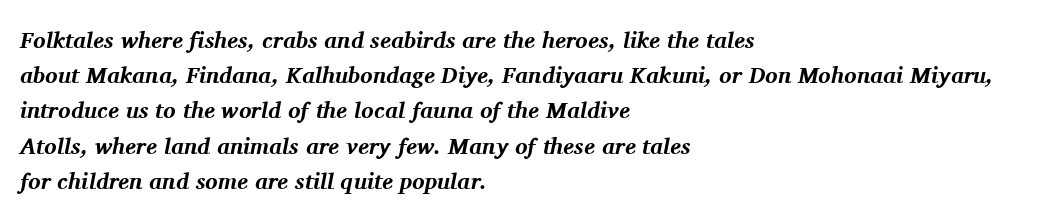
The image shows 23 px bold type, italic (leaning right); set left-aligned, normal line spacing (1.53x), normal letter spacing, not underlined.
